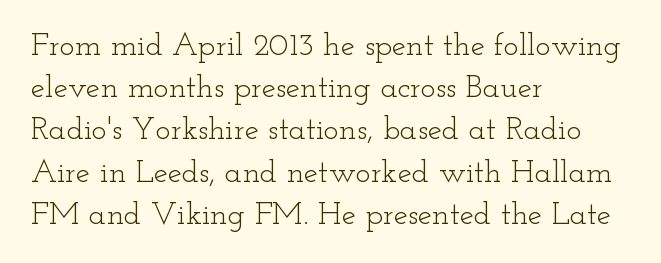
The image shows 32 px light, wide serif type, upright; set left-aligned, normal line spacing (1.32x), normal letter spacing, not underlined; low stroke contrast and a small x-height.
